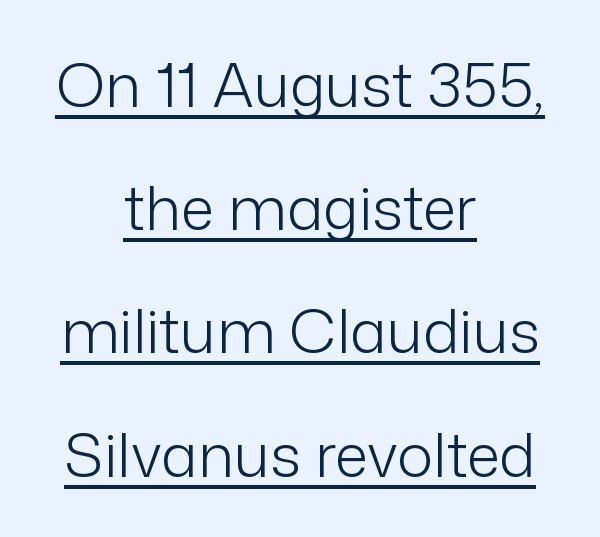
The image shows 61 px light sans-serif type, upright; set centered, loose line spacing (2.02x), normal letter spacing, underlined; low stroke contrast and a medium x-height.
